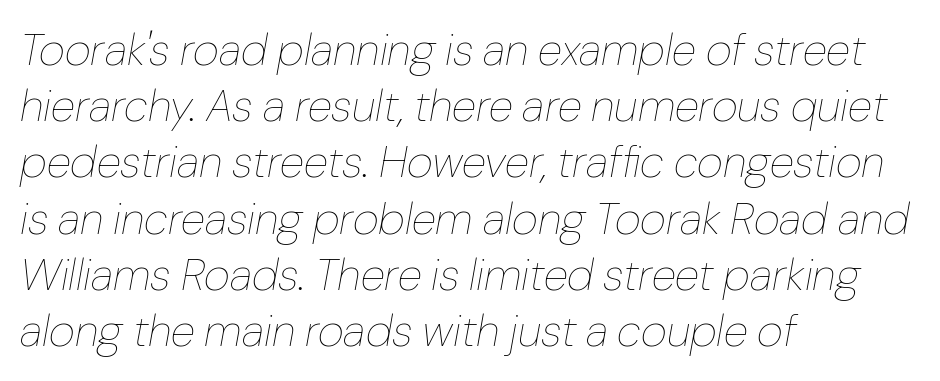
Does the leading feel generous? No, just average. Reading down the block, your eye returns to a fixed left position each line. The rendering uses natural spacing where letterforms have individual widths. Honestly, there is no underline to notice here at all.
